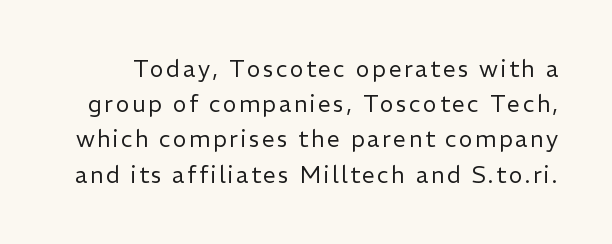
Q: Is the text bold? A: No.
Q: Is the text italic (slanted)? A: No, it is upright.
Q: Is the text underlined? A: No.
Q: Is the spacing between lines tight, normal or loose? A: Normal.
